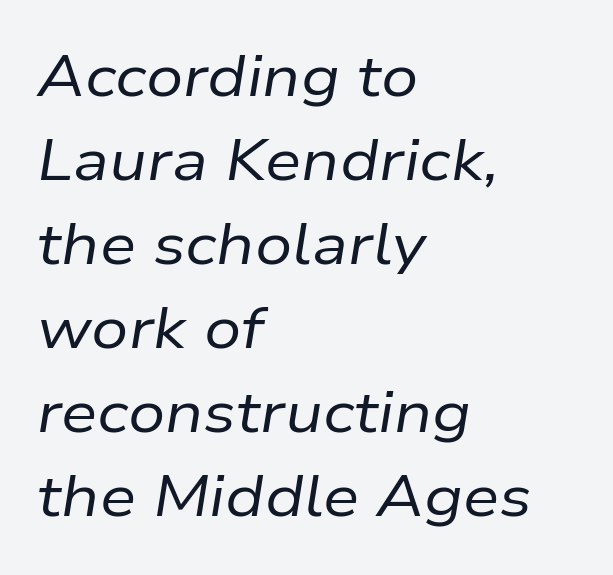
The strokes are not fattened; the text isn't bold. Notice how the stems are inclined rather than vertical — that's the hallmark of italics. Here the designer chose a conventional face with non-uniform glyph widths. These lines stack with their left ends in a neat column.
